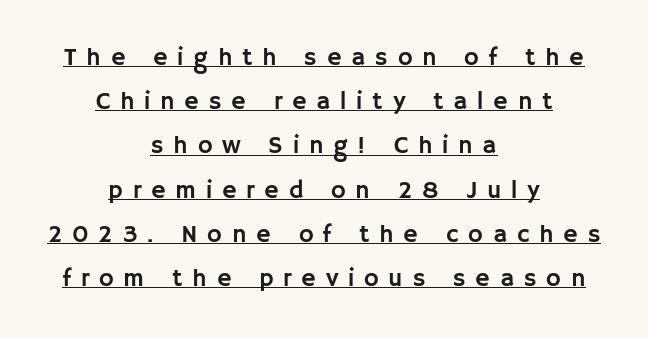
{"italic": "no", "underline": "yes", "align": "center", "line_spacing_ratio": 1.77, "letter_spacing": "wide", "letter_spacing_em": 0.39, "glyph_px": 25}
